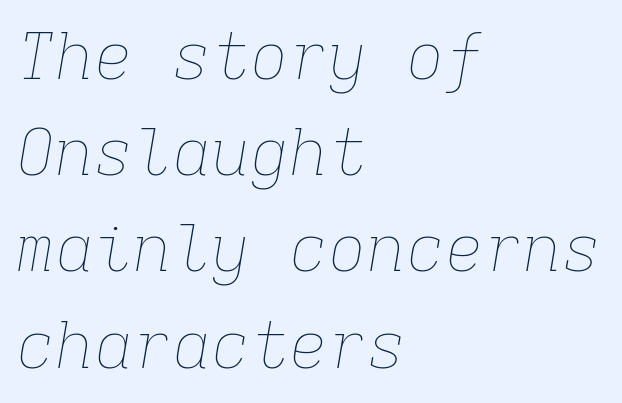
The face used here is monospaced, like something from a code editor. Underline: absent. These lines keep a tight, regular rhythm from letter to letter. Visually the block forms a straight wall on the left and a jagged coastline on the right. Stroke thickness stays within the range of a standard reading face or lighter. Baseline-to-baseline distance is the conventional proportion of letter height.
